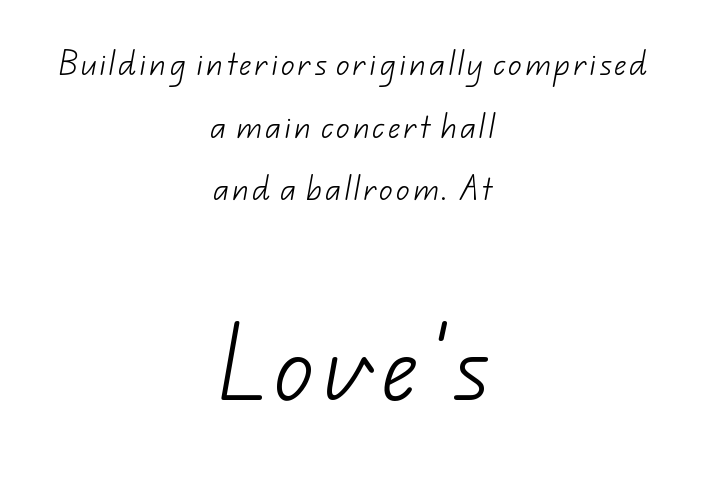
Q: Is the text bold? A: No.
Q: Is the typeface a serif or a sans-serif typeface? A: Sans-serif.
Q: Is the text underlined? A: No.
Q: How is the paragraph aligned? A: Centered.
Q: Is the spacing between lines tight, normal or loose? A: Loose.
Q: Which block of text is set in a larger size, the first (top) or the second (bottom)? A: The second (bottom) one.
Q: Width (condensed, normal, or wide)? A: Normal.
Q: Stroke contrast? A: Low.
Q: x-height? A: Small.
Q: Monospaced? A: No.
